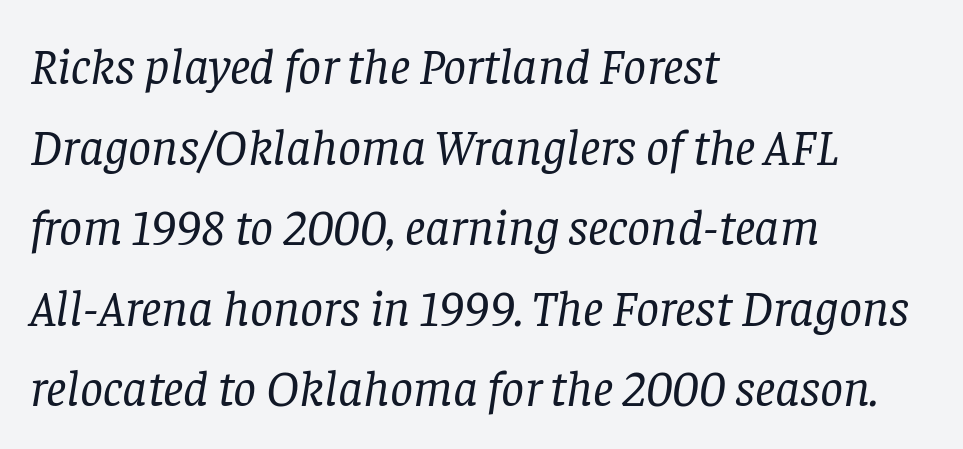
{"serif": "yes", "italic": "yes", "lean": "right", "slant_degrees": 8, "bold": "no", "weight": "regular", "width": "normal", "stroke_contrast": "low", "x_height": "large", "monospaced": "no", "underline": "no", "align": "left", "line_spacing": "normal", "line_spacing_ratio": 1.58, "letter_spacing": "normal", "letter_spacing_em": 0.0, "glyph_px": 51}
